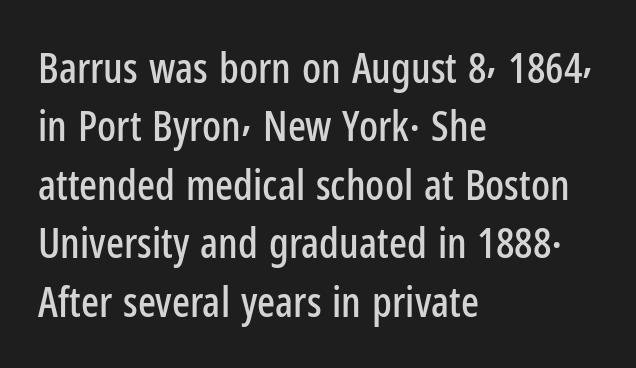
Q: Is the text italic (slanted)? A: No, it is upright.
Q: Is the typeface a serif or a sans-serif typeface? A: Sans-serif.
Q: Is the text underlined? A: No.
Q: How is the paragraph aligned? A: Left-aligned.
Q: Is the spacing between letters normal or unusually wide? A: Normal.
Q: Is the spacing between lines tight, normal or loose? A: Normal.
Q: Width (condensed, normal, or wide)? A: Condensed.
Q: Stroke contrast? A: Low.
Q: x-height? A: Medium.
Q: Monospaced? A: No.
